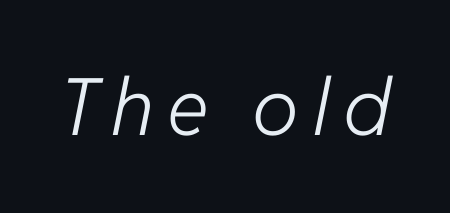
You could not count columns in this text — the font is proportionally spaced. The weight would be labelled regular, book, light, or lighter still. The strip under each line holds only bare page. This sample uses an oblique cut, with every glyph tilted off the vertical.
